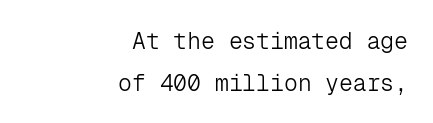
{"italic": "no", "bold": "no", "underline": "no", "align": "right", "line_spacing_ratio": 1.81, "letter_spacing": "normal", "letter_spacing_em": 0.0, "glyph_px": 23}
